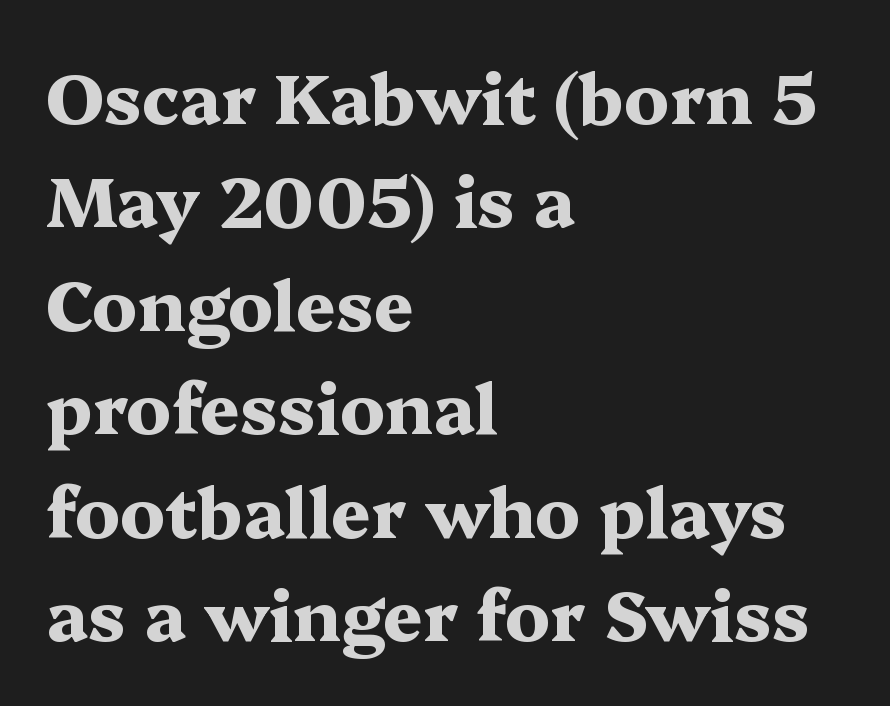
The letters advance in unequal steps, a hallmark of proportional type. A clean baseline with only descenders dipping below it. This is heavy type, rendered in bold. Honestly, the row spacing looks completely unremarkable.
